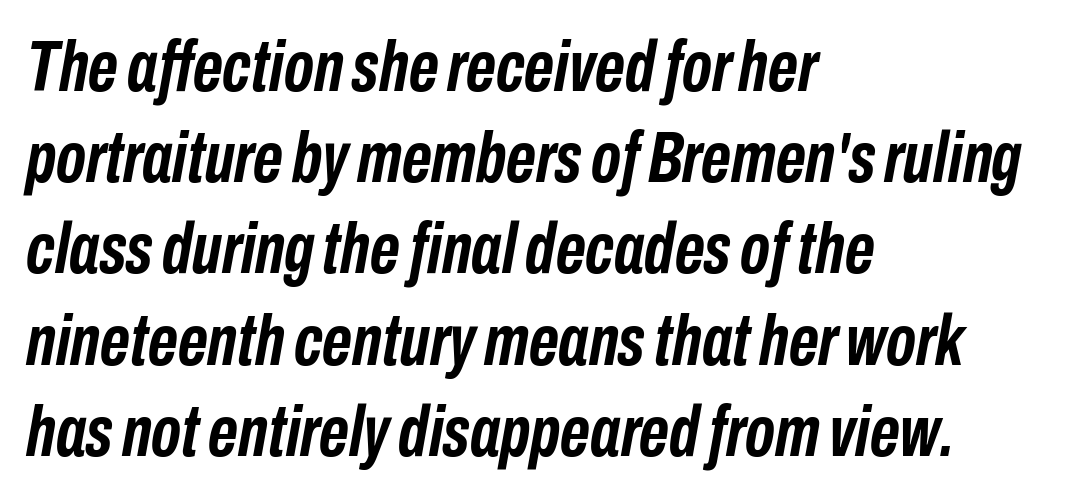
Q: Is the text bold? A: Yes.
Q: Is the text italic (slanted)? A: Yes, it leans right by about 10 degrees.
Q: Is the text underlined? A: No.
Q: How is the paragraph aligned? A: Left-aligned.
Q: Is the spacing between letters normal or unusually wide? A: Normal.
Q: Is the spacing between lines tight, normal or loose? A: Normal.
Q: Width (condensed, normal, or wide)? A: Condensed.
Q: Stroke contrast? A: Low.
Q: x-height? A: Medium.
Q: Monospaced? A: No.
